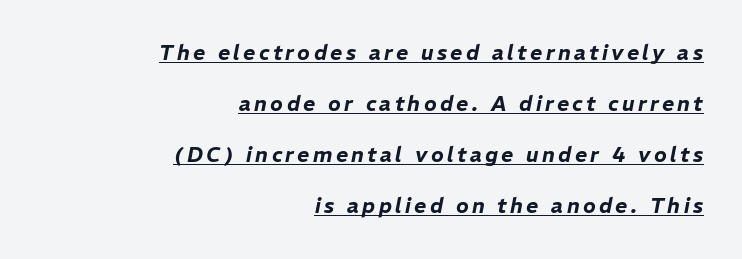
Q: Is the text italic (slanted)? A: Yes, it leans right by about 11 degrees.
Q: Is the text underlined? A: Yes.
Q: How is the paragraph aligned? A: Right-aligned.
Q: Is the spacing between lines tight, normal or loose? A: Loose.
